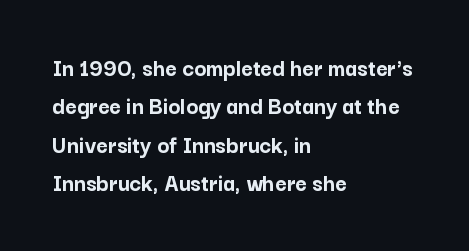
{"italic": "no", "bold": "yes", "underline": "no", "align": "left", "line_spacing": "normal", "line_spacing_ratio": 1.54, "letter_spacing": "normal", "letter_spacing_em": 0.0, "glyph_px": 25}
